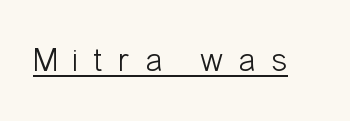
{"serif": "no", "italic": "no", "bold": "no", "weight": "light", "width": "condensed", "stroke_contrast": "low", "x_height": "medium", "monospaced": "no", "underline": "yes", "letter_spacing": "wide", "letter_spacing_em": 0.42, "glyph_px": 34}
